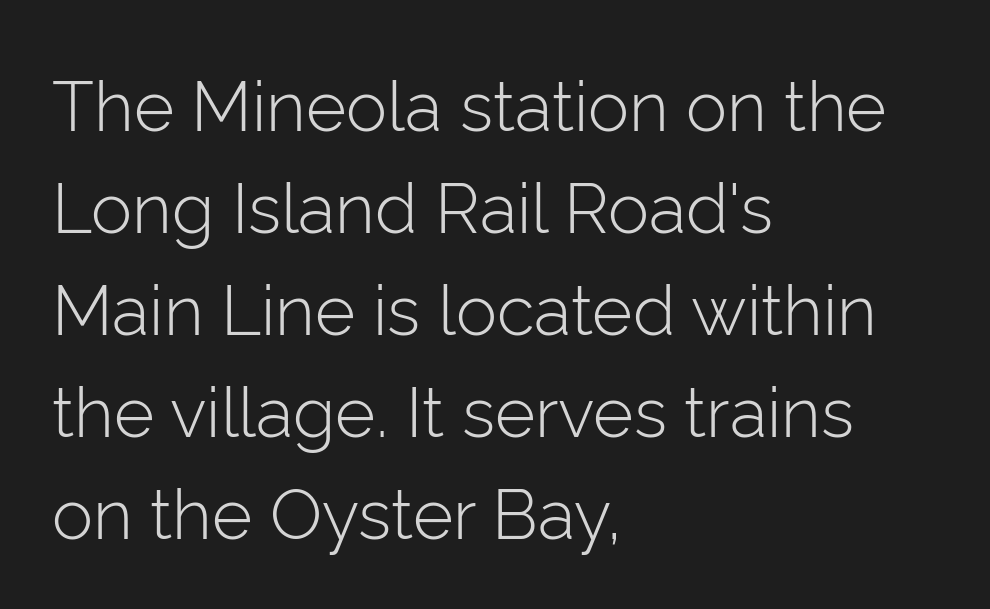
The image shows 69 px light sans-serif type, upright; set left-aligned, normal line spacing (1.48x), normal letter spacing, not underlined; low stroke contrast and a medium x-height.
